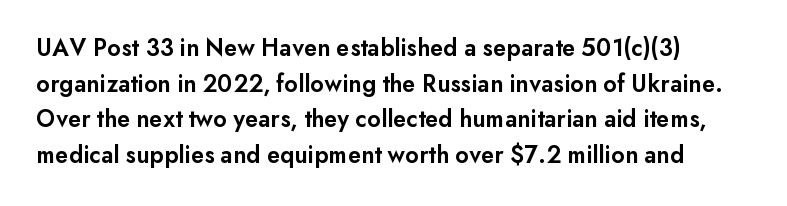
Q: Is the text bold? A: Semi-bold.
Q: Is the text italic (slanted)? A: No, it is upright.
Q: Is the text underlined? A: No.
Q: Is the spacing between letters normal or unusually wide? A: Normal.
Q: Is the spacing between lines tight, normal or loose? A: Normal.
